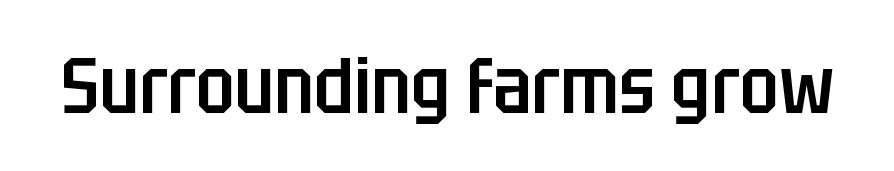
{"serif": "no", "italic": "no", "bold": "semi", "weight": "semibold", "width": "condensed", "stroke_contrast": "low", "x_height": "large", "monospaced": "no", "underline": "no", "letter_spacing": "normal", "letter_spacing_em": 0.0, "glyph_px": 79}
